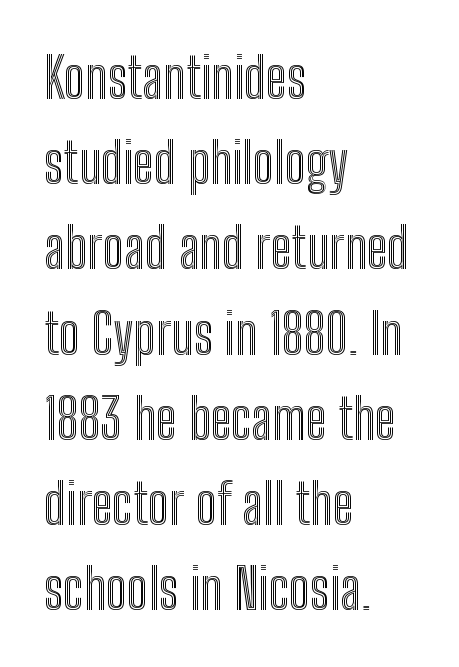
{"italic": "no", "width": "condensed", "x_height": "medium", "monospaced": "no", "underline": "no", "align": "left", "line_spacing": "normal", "line_spacing_ratio": 1.55, "letter_spacing": "normal", "letter_spacing_em": 0.0, "glyph_px": 55}
